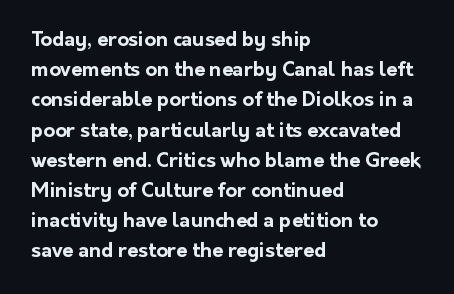
Where is the straight margin? On the left. Between one letter and the next there's only the usual sliver of space. Is there any slant? The stems are plumb. Every letter is thick-stroked: bold, no question.
